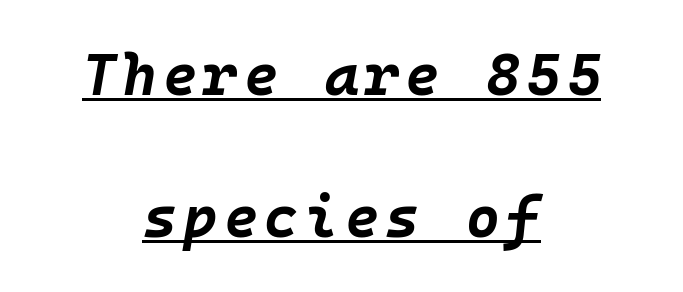
Q: Is the text bold? A: Yes.
Q: Is the text italic (slanted)? A: Yes, it leans right by about 10 degrees.
Q: Is the text underlined? A: Yes.
Q: How is the paragraph aligned? A: Centered.
Q: Is the spacing between lines tight, normal or loose? A: Loose.
Q: Width (condensed, normal, or wide)? A: Normal.
Q: Stroke contrast? A: Low.
Q: x-height? A: Large.
Q: Monospaced? A: Yes.
